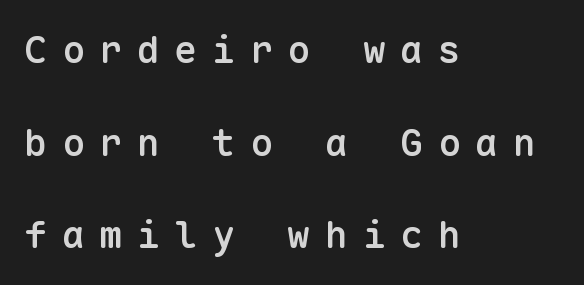
Q: Is the text bold? A: Semi-bold.
Q: Is the text italic (slanted)? A: No, it is upright.
Q: Is the typeface a serif or a sans-serif typeface? A: Sans-serif.
Q: Is the text underlined? A: No.
Q: How is the paragraph aligned? A: Left-aligned.
Q: Is the spacing between letters normal or unusually wide? A: Unusually wide.
Q: Is the spacing between lines tight, normal or loose? A: Loose.
Q: Width (condensed, normal, or wide)? A: Normal.
Q: Stroke contrast? A: Low.
Q: x-height? A: Medium.
Q: Monospaced? A: Yes.
